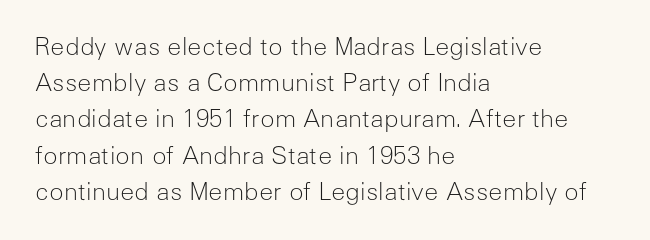
Q: Is the text bold? A: No.
Q: Is the text italic (slanted)? A: No, it is upright.
Q: Is the text underlined? A: No.
Q: How is the paragraph aligned? A: Left-aligned.
Q: Is the spacing between letters normal or unusually wide? A: Normal.
Q: Is the spacing between lines tight, normal or loose? A: Normal.
